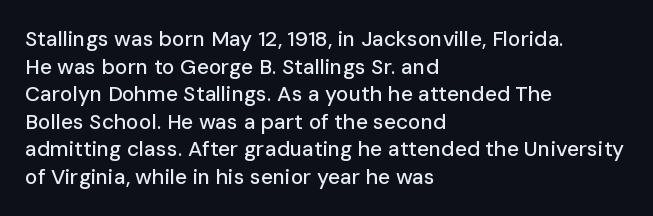
{"italic": "no", "underline": "no", "align": "left", "line_spacing": "normal", "line_spacing_ratio": 1.31, "letter_spacing": "normal", "letter_spacing_em": 0.0, "glyph_px": 21}
